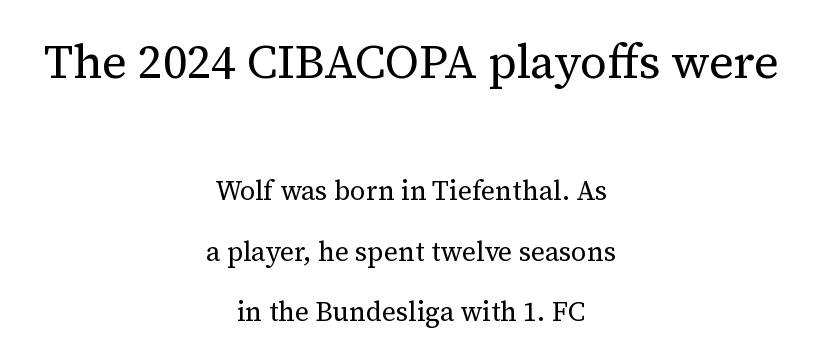
Q: Is the text bold? A: No.
Q: Is the text italic (slanted)? A: No, it is upright.
Q: Is the typeface a serif or a sans-serif typeface? A: Serif.
Q: Is the text underlined? A: No.
Q: How is the paragraph aligned? A: Centered.
Q: Is the spacing between letters normal or unusually wide? A: Normal.
Q: Is the spacing between lines tight, normal or loose? A: Loose.
Q: Which block of text is set in a larger size, the first (top) or the second (bottom)? A: The first (top) one.
Q: Width (condensed, normal, or wide)? A: Normal.
Q: Stroke contrast? A: Medium.
Q: x-height? A: Medium.
Q: Monospaced? A: No.
